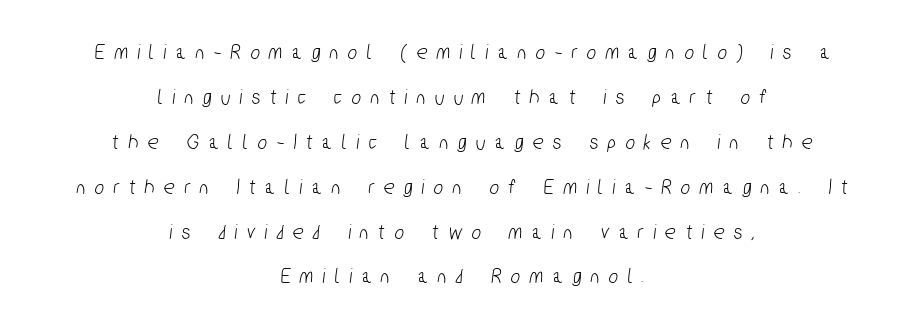
The image shows 22 px text type; set centered, loose line spacing (2.04x), unusually wide letter spacing (+0.44 em), not underlined.
